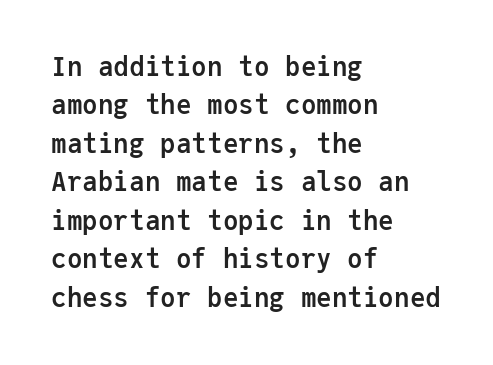
The image shows 26 px bold type, upright; set left-aligned, normal line spacing (1.48x), normal letter spacing, not underlined.
